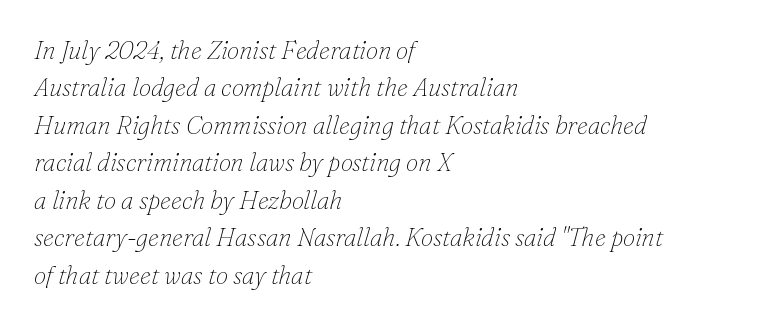
Notice how descenders clear the ascenders below comfortably — that's standard leading. Would a proofreader flag this as italicized? Yes. The ragged edge is on the right, which tells us the setting is flush left. Anything drawn beneath the words? Only blank space. Weight: regular or lighter.
